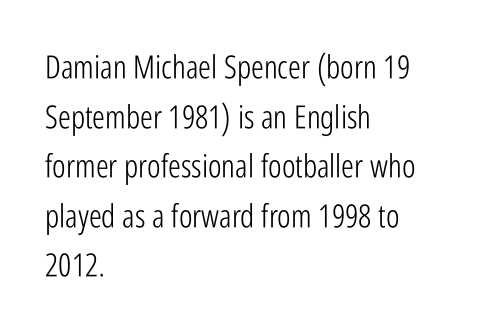
The image shows 32 px light, condensed sans-serif type, upright; set left-aligned, normal line spacing (1.55x), normal letter spacing, not underlined; low stroke contrast and a medium x-height.
